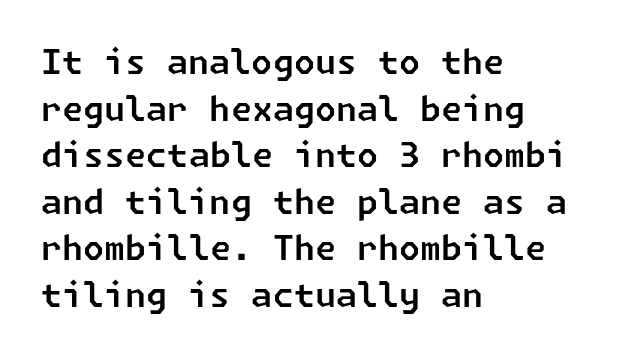
A normal amount of white space separates one row of letters from the next. The passage shown is not underscored anywhere. The face used here is a sans, in the tradition of grotesques and geometrics. In CSS terms this would be text-align: left. Caption: standard tracking, unaltered.
